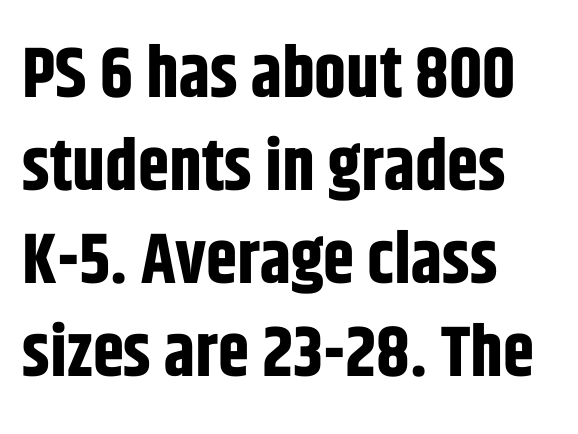
{"serif": "no", "italic": "no", "bold": "yes", "weight": "bold", "width": "condensed", "stroke_contrast": "low", "x_height": "large", "monospaced": "no", "underline": "no", "align": "left", "line_spacing": "normal", "line_spacing_ratio": 1.31, "letter_spacing": "normal", "letter_spacing_em": 0.0, "glyph_px": 71}
